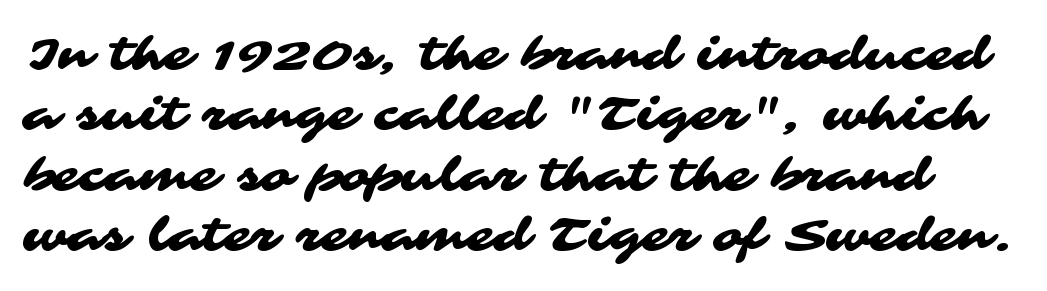
Q: Is the typeface a serif or a sans-serif typeface? A: Sans-serif.
Q: Is the text underlined? A: No.
Q: Is the spacing between letters normal or unusually wide? A: Normal.
Q: Is the spacing between lines tight, normal or loose? A: Normal.
Q: Width (condensed, normal, or wide)? A: Wide.
Q: Stroke contrast? A: Medium.
Q: x-height? A: Medium.
Q: Monospaced? A: No.
